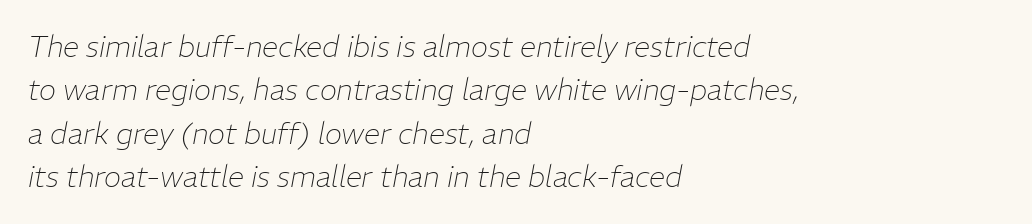
Q: Is the text bold? A: No.
Q: Is the text italic (slanted)? A: Yes, it leans right by about 11 degrees.
Q: Is the text underlined? A: No.
Q: How is the paragraph aligned? A: Left-aligned.
Q: Is the spacing between letters normal or unusually wide? A: Normal.
Q: Is the spacing between lines tight, normal or loose? A: Normal.
Q: Width (condensed, normal, or wide)? A: Normal.
Q: Stroke contrast? A: Low.
Q: x-height? A: Medium.
Q: Monospaced? A: No.
